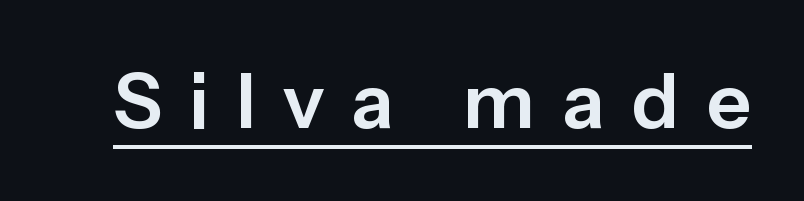
The image shows 77 px sans-serif type, upright; set unusually wide letter spacing (+0.35 em), underlined; low stroke contrast and a medium x-height.
